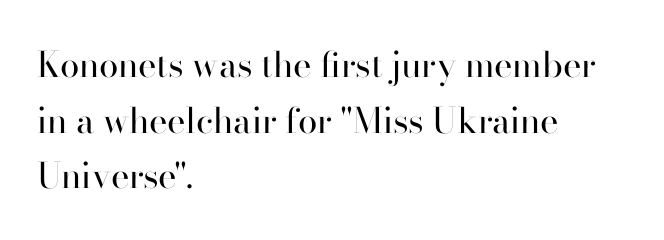
The image shows 35 px regular-weight serif type, upright; set left-aligned, normal line spacing (1.59x), normal letter spacing, not underlined; high stroke contrast and a small x-height.
